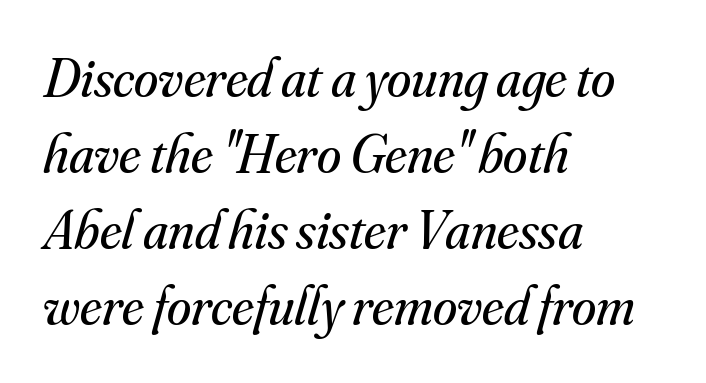
The rendering shows small feet on the letterforms — a serif design. Is this a heavy cut? Hardly; it is regular or lighter. Every row of glyphs begins at an identical x-position on the left. Notice how descenders clear the ascenders below comfortably — that's standard leading. A bare baseline throughout the passage. Here the designer chose a conventional face with non-uniform glyph widths.
